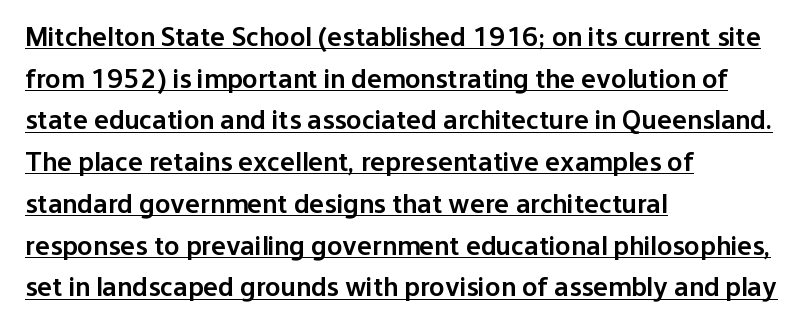
The passage is arranged the way most books set body copy — flush left. A typesetter would label this face a sans. The typography opts for an upright posture over an oblique one. A typesetter would call this zero additional tracking. This sample keeps an unexceptional amount of space between lines. A typesetter would call this proportional, since set widths differ per character.
